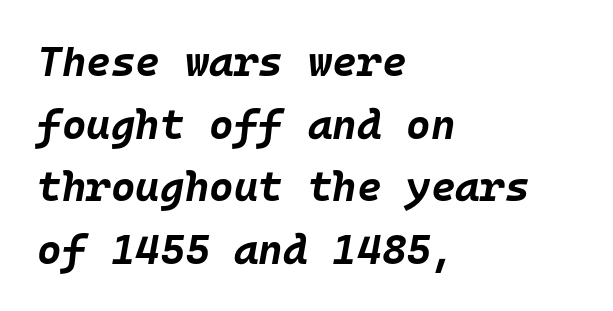
Q: Is the text bold? A: Yes.
Q: Is the text italic (slanted)? A: Yes, it leans right by about 10 degrees.
Q: Is the text underlined? A: No.
Q: How is the paragraph aligned? A: Left-aligned.
Q: Is the spacing between letters normal or unusually wide? A: Normal.
Q: Is the spacing between lines tight, normal or loose? A: Normal.
Q: Width (condensed, normal, or wide)? A: Normal.
Q: Stroke contrast? A: Low.
Q: x-height? A: Large.
Q: Monospaced? A: Yes.
